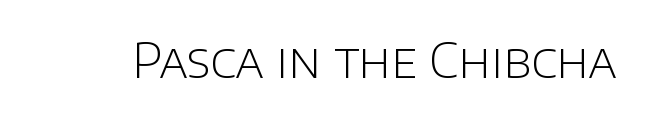
{"serif": "no", "italic": "no", "bold": "no", "weight": "light", "width": "normal", "stroke_contrast": "low", "x_height": "large", "monospaced": "no", "underline": "no", "letter_spacing": "normal", "letter_spacing_em": 0.0, "glyph_px": 48}
